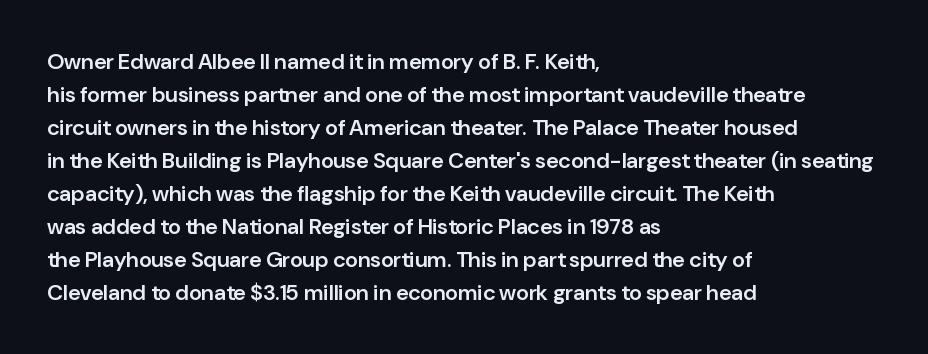
Q: Is the text bold? A: Semi-bold.
Q: Is the text italic (slanted)? A: No, it is upright.
Q: Is the text underlined? A: No.
Q: How is the paragraph aligned? A: Left-aligned.
Q: Is the spacing between letters normal or unusually wide? A: Normal.
Q: Is the spacing between lines tight, normal or loose? A: Normal.
